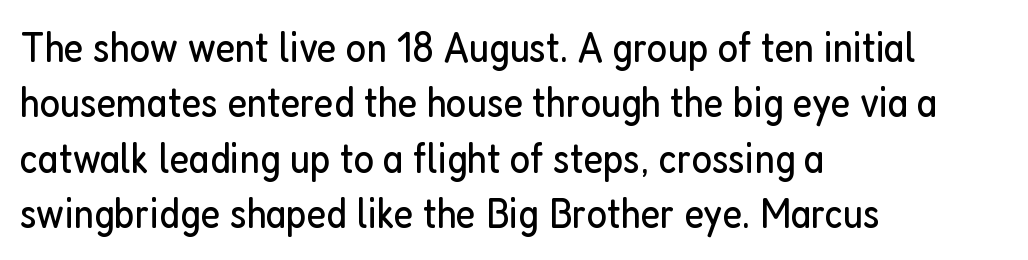
The image shows 43 px regular-weight, condensed sans-serif type, upright; set left-aligned, normal line spacing (1.29x), normal letter spacing, not underlined; low stroke contrast and a medium x-height.
